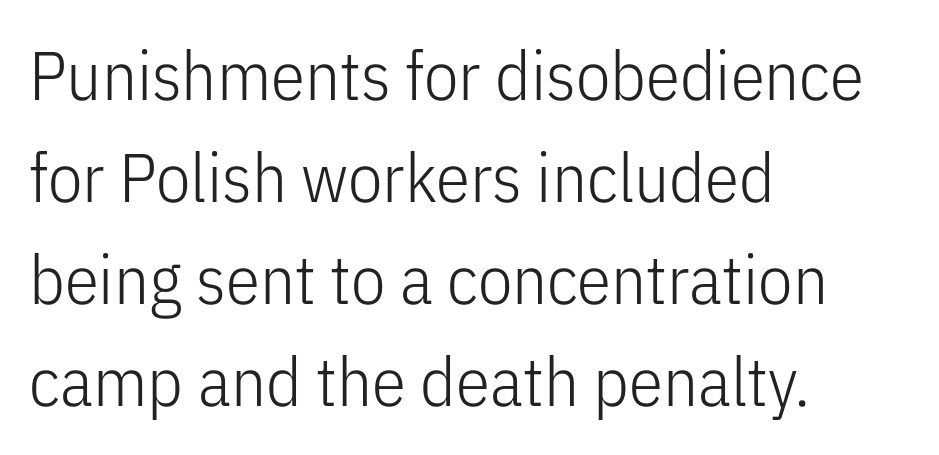
{"serif": "no", "italic": "no", "bold": "no", "weight": "light", "width": "condensed", "stroke_contrast": "low", "x_height": "medium", "monospaced": "no", "underline": "no", "align": "left", "line_spacing": "normal", "line_spacing_ratio": 1.48, "letter_spacing": "normal", "letter_spacing_em": 0.0, "glyph_px": 69}
